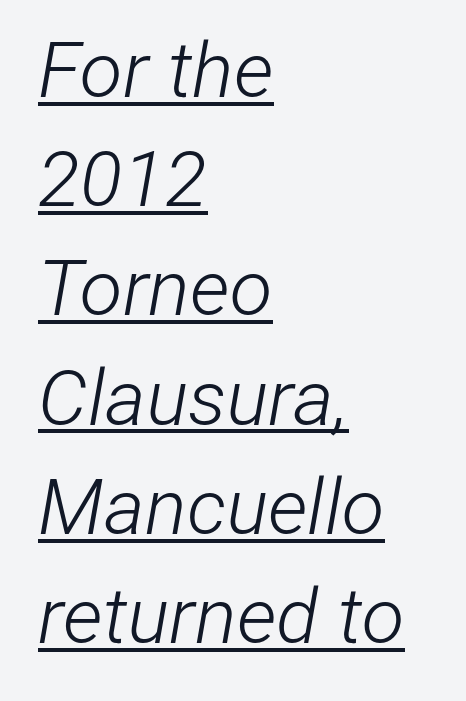
Does the lettering tilt? It does — this is italic. Compared with typical paragraphs, the rows here are spaced about the same. Where is the straight margin? On the left. Looks like regular typesetting: each glyph gets only the width it needs. Each stroke keeps to a modest, everyday thickness or less. Does extra space separate the letters? No, they use regular spacing.
